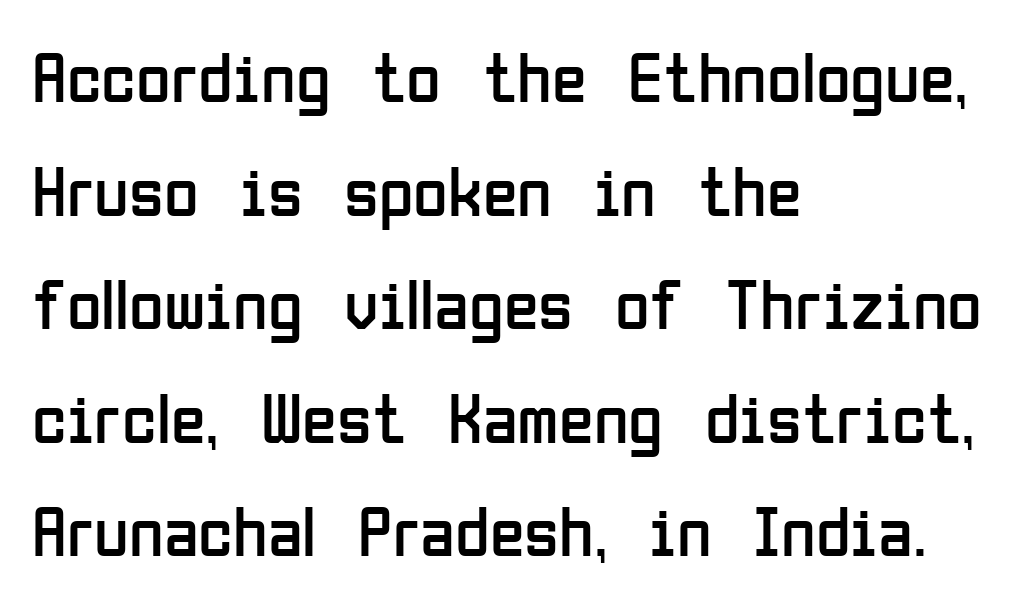
{"serif": "no", "italic": "no", "bold": "no", "weight": "regular", "width": "condensed", "stroke_contrast": "low", "x_height": "medium", "monospaced": "no", "underline": "no", "align": "left", "line_spacing": "normal", "line_spacing_ratio": 1.6, "letter_spacing": "normal", "letter_spacing_em": 0.0, "glyph_px": 71}
